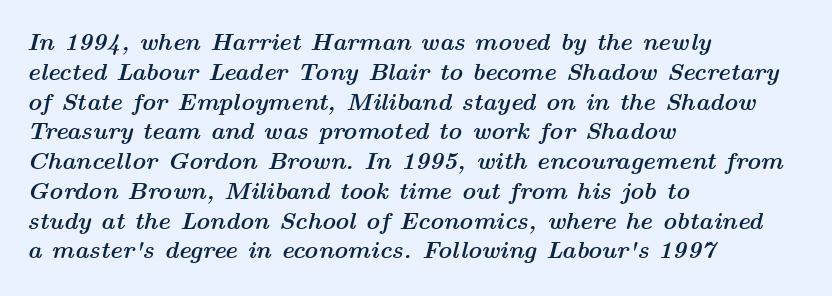
{"italic": "yes", "lean": "right", "slant_degrees": 14, "bold": "yes", "underline": "no", "align": "left", "line_spacing_ratio": 1.24, "letter_spacing": "normal", "letter_spacing_em": 0.0, "glyph_px": 24}
